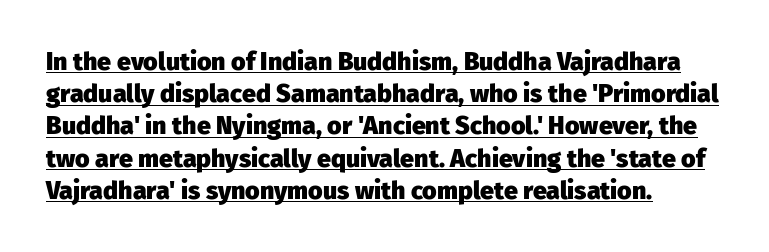
{"italic": "no", "bold": "yes", "underline": "yes", "align": "left", "line_spacing": "normal", "line_spacing_ratio": 1.29, "letter_spacing": "normal", "letter_spacing_em": 0.0, "glyph_px": 25}
